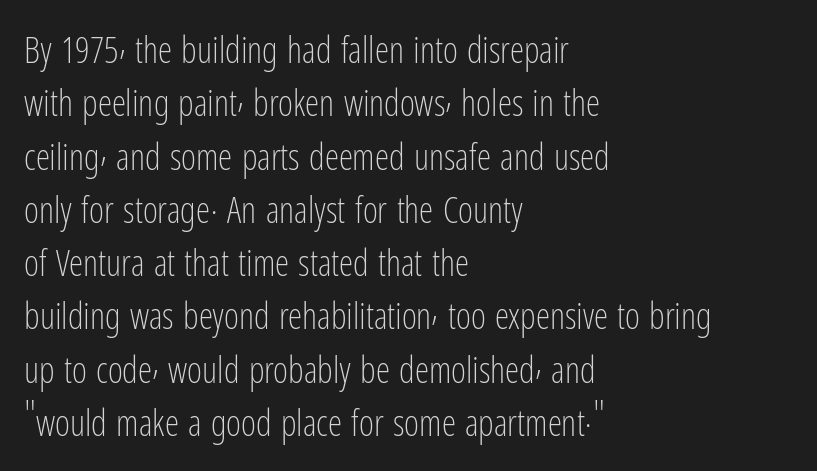
Q: Is the text bold? A: No.
Q: Is the text italic (slanted)? A: No, it is upright.
Q: Is the typeface a serif or a sans-serif typeface? A: Sans-serif.
Q: Is the text underlined? A: No.
Q: How is the paragraph aligned? A: Left-aligned.
Q: Is the spacing between letters normal or unusually wide? A: Normal.
Q: Is the spacing between lines tight, normal or loose? A: Normal.
Q: Width (condensed, normal, or wide)? A: Condensed.
Q: Stroke contrast? A: Low.
Q: x-height? A: Medium.
Q: Monospaced? A: No.
